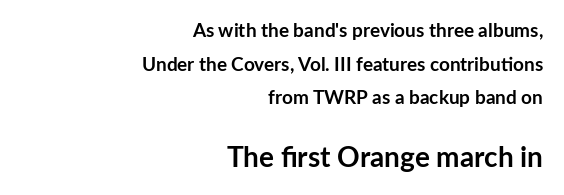
Q: Is the text bold? A: Yes.
Q: Is the text italic (slanted)? A: No, it is upright.
Q: Is the typeface a serif or a sans-serif typeface? A: Sans-serif.
Q: Is the text underlined? A: No.
Q: How is the paragraph aligned? A: Right-aligned.
Q: Is the spacing between letters normal or unusually wide? A: Normal.
Q: Which block of text is set in a larger size, the first (top) or the second (bottom)? A: The second (bottom) one.
Q: Width (condensed, normal, or wide)? A: Normal.
Q: Stroke contrast? A: Low.
Q: x-height? A: Medium.
Q: Monospaced? A: No.
